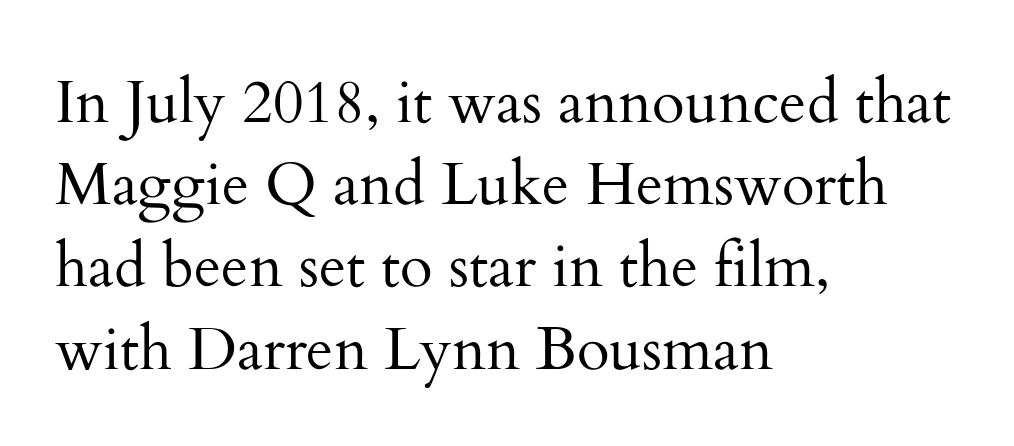
Q: Is the text bold? A: No.
Q: Is the text italic (slanted)? A: No, it is upright.
Q: Is the typeface a serif or a sans-serif typeface? A: Serif.
Q: Is the text underlined? A: No.
Q: How is the paragraph aligned? A: Left-aligned.
Q: Is the spacing between letters normal or unusually wide? A: Normal.
Q: Is the spacing between lines tight, normal or loose? A: Normal.
Q: Width (condensed, normal, or wide)? A: Normal.
Q: Stroke contrast? A: Medium.
Q: x-height? A: Small.
Q: Monospaced? A: No.
